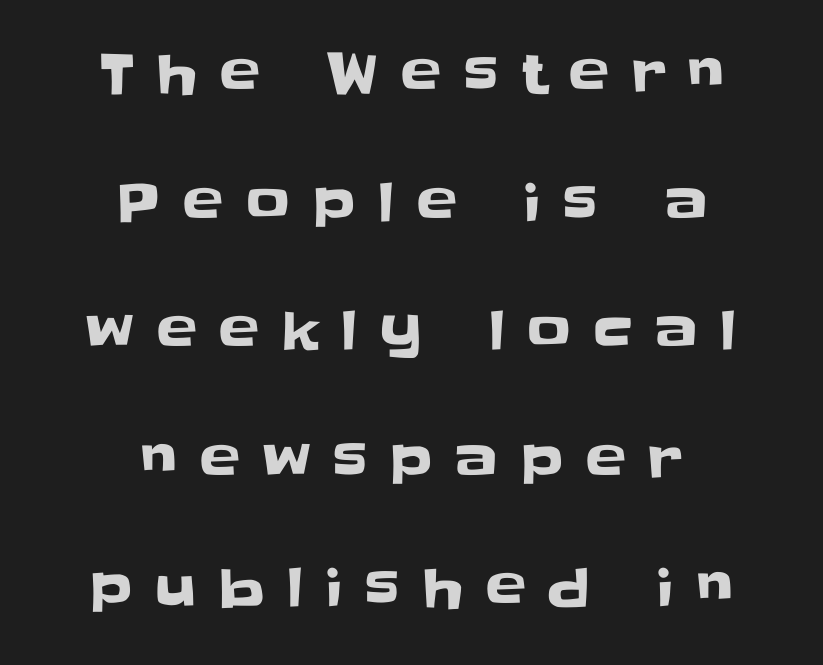
{"serif": "no", "italic": "no", "width": "normal", "stroke_contrast": "low", "x_height": "large", "monospaced": "no", "underline": "no", "align": "center", "line_spacing": "loose", "line_spacing_ratio": 2.38, "letter_spacing": "wide", "letter_spacing_em": 0.42, "glyph_px": 54}
